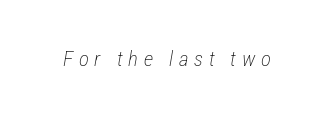
The image shows 21 px text type, italic (leaning right); set unusually wide letter spacing (+0.27 em), not underlined.
